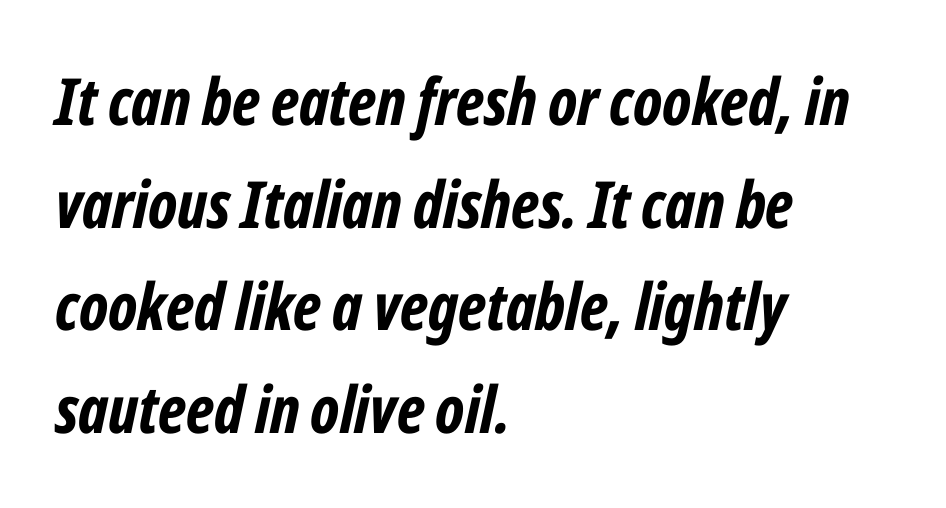
The image shows 65 px bold, condensed type, italic (leaning right); set left-aligned, normal line spacing (1.58x), normal letter spacing, not underlined; low stroke contrast and a medium x-height.
